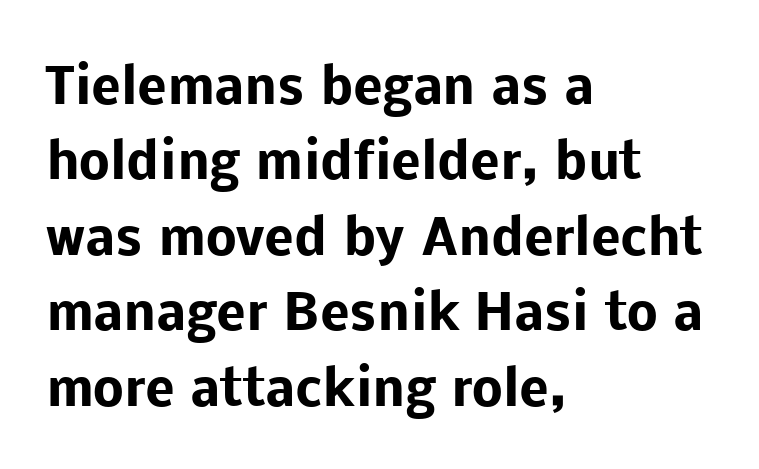
The image shows 49 px heavy sans-serif type, upright; set left-aligned, normal line spacing (1.54x), normal letter spacing, not underlined; low stroke contrast and a medium x-height.
